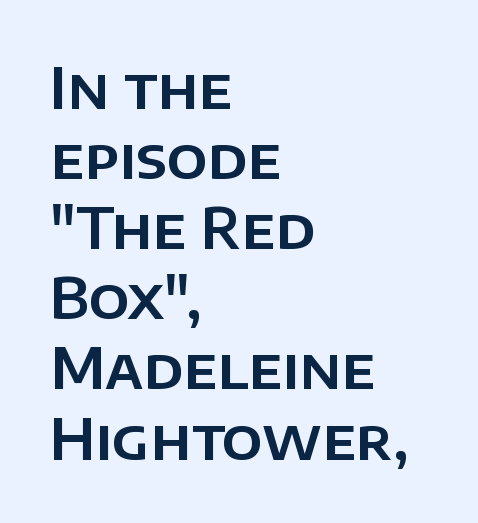
The image shows 57 px sans-serif type, upright; set left-aligned, line spacing 1.23x, normal letter spacing, not underlined; low stroke contrast and a large x-height.
